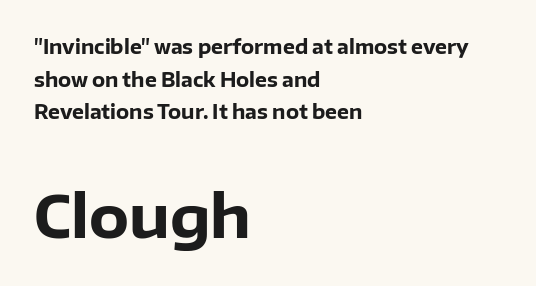
Does extra space separate the letters? No, they use regular spacing. The rendering uses a bold face; every stroke is thick and dark. The ragged edge is on the right, which tells us the setting is flush left. The typography opts for an upright posture over an oblique one.
